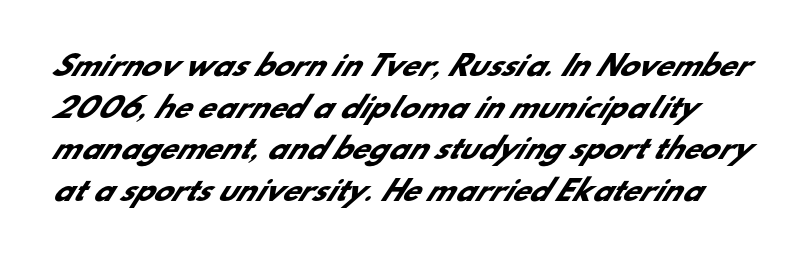
{"serif": "no", "bold": "yes", "weight": "heavy", "width": "normal", "stroke_contrast": "low", "x_height": "small", "monospaced": "no", "underline": "no", "line_spacing": "normal", "line_spacing_ratio": 1.49, "letter_spacing": "normal", "letter_spacing_em": 0.0, "glyph_px": 28}
